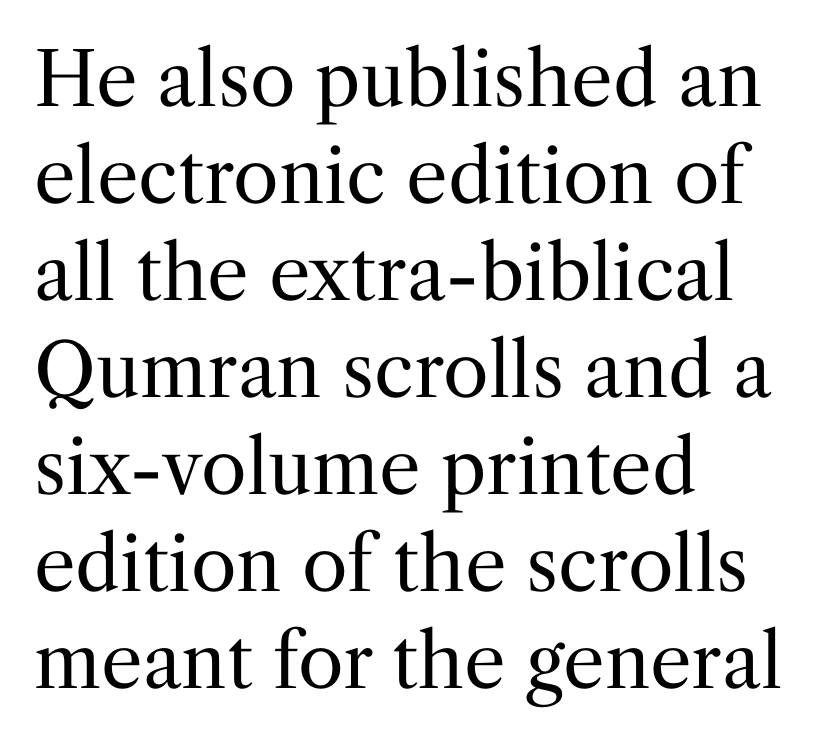
Characters follow at the spacing the type designer built in. The block of text has a typical density, with ordinary space between rows. This sample has the flowing, uneven cadence of proportional lettering. Reading down the block, your eye returns to a fixed left position each line.
